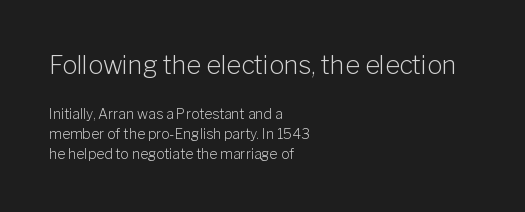
Q: Is the text bold? A: No.
Q: Is the text italic (slanted)? A: No, it is upright.
Q: Is the text underlined? A: No.
Q: How is the paragraph aligned? A: Left-aligned.
Q: Is the spacing between letters normal or unusually wide? A: Normal.
Q: Is the spacing between lines tight, normal or loose? A: Normal.
Q: Which block of text is set in a larger size, the first (top) or the second (bottom)? A: The first (top) one.
